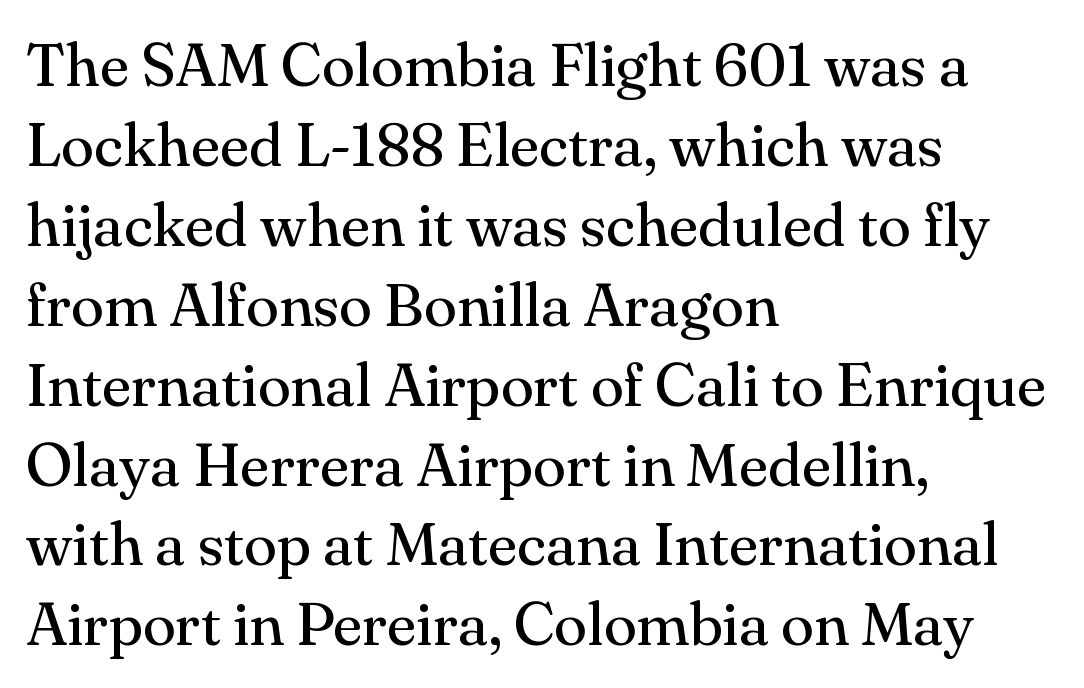
{"serif": "yes", "italic": "no", "bold": "no", "weight": "regular", "width": "normal", "stroke_contrast": "medium", "x_height": "small", "monospaced": "no", "underline": "no", "align": "left", "line_spacing": "normal", "line_spacing_ratio": 1.31, "letter_spacing": "normal", "letter_spacing_em": 0.0, "glyph_px": 61}
